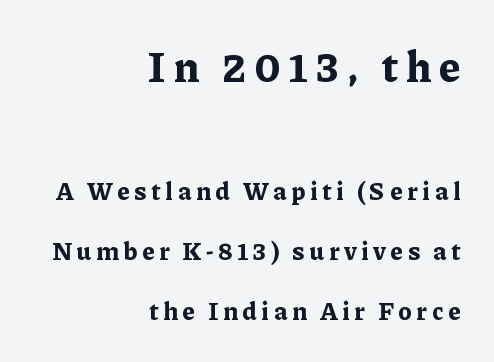
The image shows 43 px bold serif type, upright; set right-aligned, loose line spacing (2.4x), unusually wide letter spacing (+0.2 em), not underlined; the first (top) block is 1.72x larger; low stroke contrast and a medium x-height.
